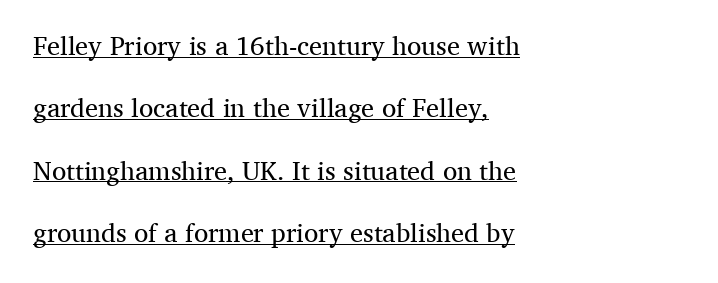
One-word summary of the alignment: left. Style check: upright. The words here are underlined. Compared with a typical body face, this is equally light or lighter still. The lines are spread far apart with generous leading. Look at the tracking — it's just the regular setting, nothing added.
